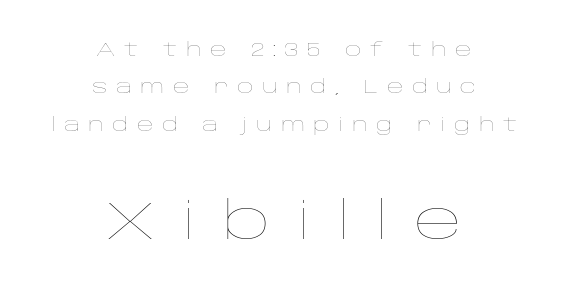
Q: Is the text bold? A: No.
Q: Is the text italic (slanted)? A: No, it is upright.
Q: Is the text underlined? A: No.
Q: How is the paragraph aligned? A: Centered.
Q: Is the spacing between letters normal or unusually wide? A: Unusually wide.
Q: Is the spacing between lines tight, normal or loose? A: Loose.
Q: Which block of text is set in a larger size, the first (top) or the second (bottom)? A: The second (bottom) one.
Q: Width (condensed, normal, or wide)? A: Wide.
Q: Stroke contrast? A: Low.
Q: x-height? A: Large.
Q: Monospaced? A: No.
